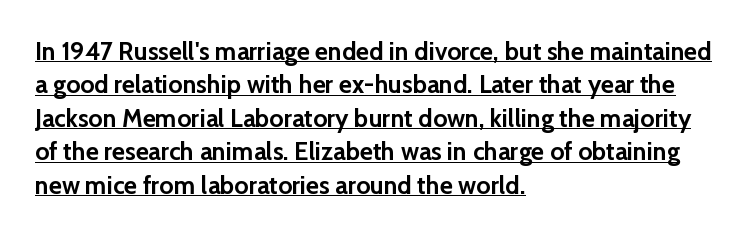
Q: Is the text bold? A: Yes.
Q: Is the text italic (slanted)? A: No, it is upright.
Q: Is the text underlined? A: Yes.
Q: How is the paragraph aligned? A: Left-aligned.
Q: Is the spacing between letters normal or unusually wide? A: Normal.
Q: Is the spacing between lines tight, normal or loose? A: Normal.
